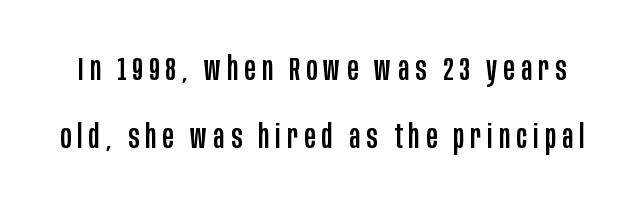
The image shows 33 px condensed sans-serif type, upright; set loose line spacing (2.05x), not underlined; low stroke contrast and a large x-height.
